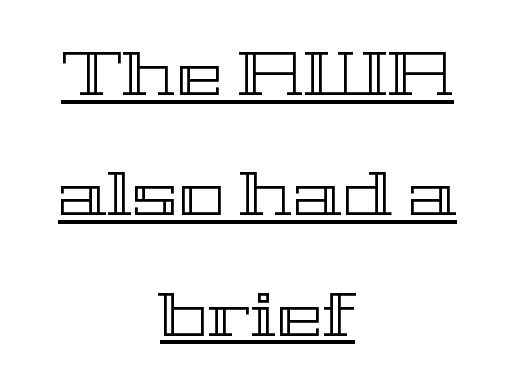
The lines are spread far apart with generous leading. This rendering uses center alignment, leaving both contours irregular but symmetric. This rendering features underlined lettering. You can tell it's not italic because the verticals are truly vertical.
